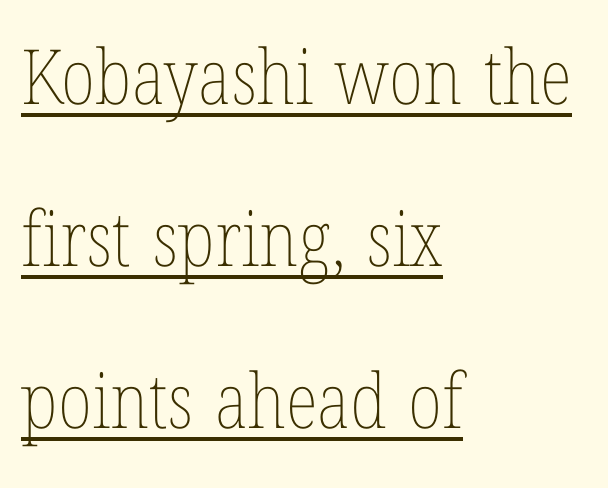
Q: Is the text bold? A: No.
Q: Is the text italic (slanted)? A: No, it is upright.
Q: Is the text underlined? A: Yes.
Q: How is the paragraph aligned? A: Left-aligned.
Q: Is the spacing between letters normal or unusually wide? A: Normal.
Q: Is the spacing between lines tight, normal or loose? A: Loose.
Q: Width (condensed, normal, or wide)? A: Condensed.
Q: Stroke contrast? A: Low.
Q: x-height? A: Medium.
Q: Monospaced? A: No.
